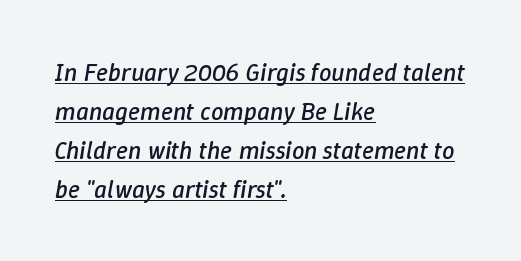
No letter is thick-stroked: the sample isn't bold. Alignment: flush left. Regarding leading, the lines here are spaced in the standard way. Words appear dense and cohesive because spacing is normal. Does the lettering tilt? It does — this is italic.
